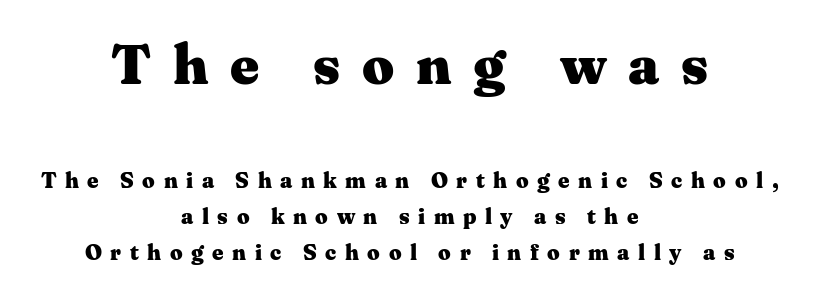
Typographic density is high because the face is bold. Which of the two is more prominent by size? The first, at the top. Is this a fixed-width face? No — the glyphs have proportional, varying widths. If you measured baseline to baseline, you'd find a middling distance. A roman cut, with each character standing at attention.
